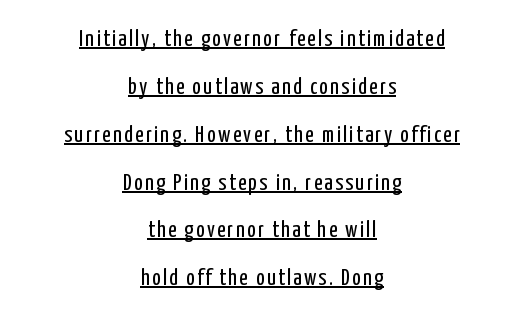
The image shows 23 px text type, upright; set centered, loose line spacing (2.08x), underlined.
